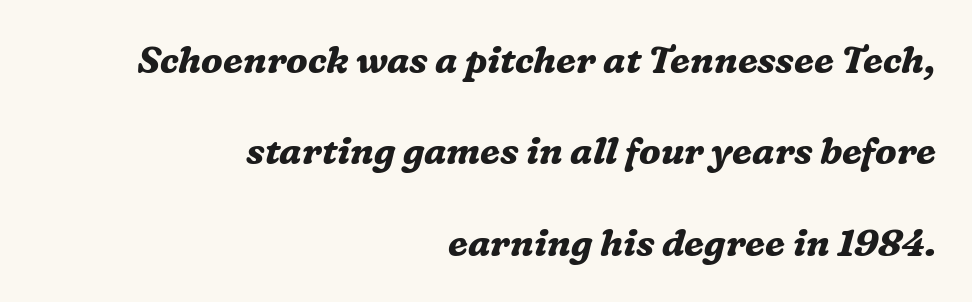
Q: Is the text bold? A: Yes.
Q: Is the text italic (slanted)? A: Yes, it leans right by about 16 degrees.
Q: Is the typeface a serif or a sans-serif typeface? A: Serif.
Q: Is the text underlined? A: No.
Q: How is the paragraph aligned? A: Right-aligned.
Q: Is the spacing between letters normal or unusually wide? A: Normal.
Q: Is the spacing between lines tight, normal or loose? A: Loose.
Q: Width (condensed, normal, or wide)? A: Normal.
Q: Stroke contrast? A: Medium.
Q: x-height? A: Medium.
Q: Monospaced? A: No.
